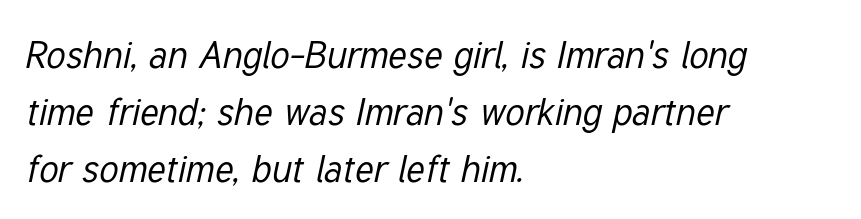
The image shows 38 px regular-weight, condensed type, italic (leaning right); set left-aligned, normal line spacing (1.5x), normal letter spacing, not underlined; low stroke contrast and a medium x-height.
